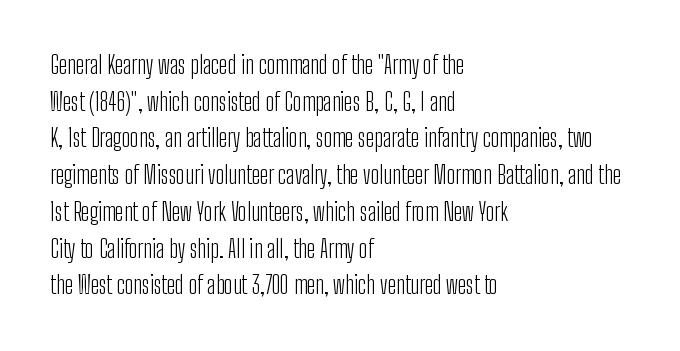
{"italic": "no", "bold": "no", "underline": "no", "align": "left", "line_spacing": "normal", "line_spacing_ratio": 1.53, "letter_spacing": "normal", "letter_spacing_em": 0.0, "glyph_px": 24}
